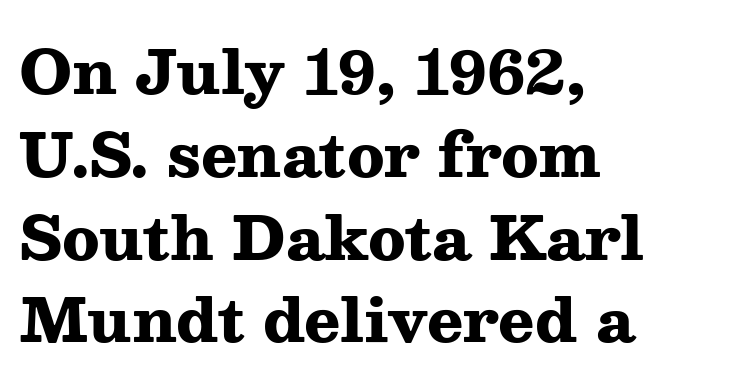
{"serif": "yes", "italic": "no", "bold": "yes", "weight": "heavy", "width": "wide", "stroke_contrast": "medium", "x_height": "medium", "monospaced": "no", "underline": "no", "align": "left", "line_spacing": "normal", "line_spacing_ratio": 1.38, "letter_spacing": "normal", "letter_spacing_em": 0.0, "glyph_px": 60}
